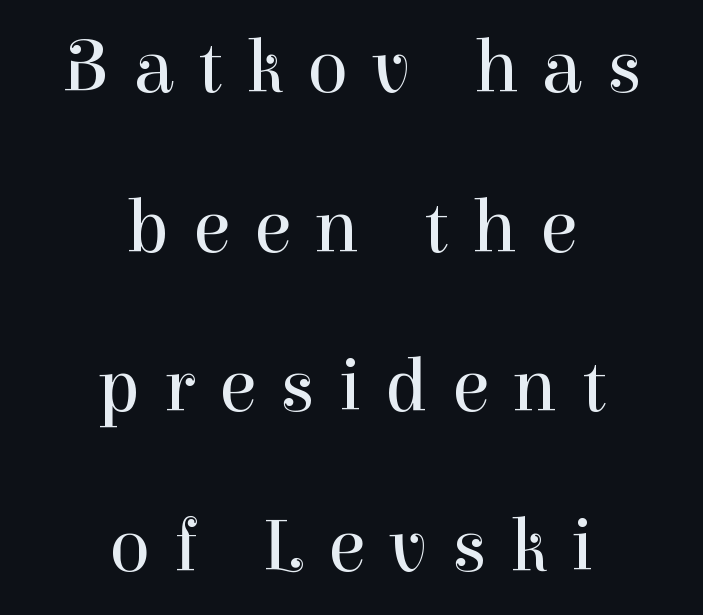
{"serif": "yes", "italic": "no", "bold": "no", "weight": "regular", "width": "normal", "stroke_contrast": "high", "x_height": "medium", "monospaced": "no", "underline": "no", "align": "center", "line_spacing": "loose", "line_spacing_ratio": 2.1, "letter_spacing": "wide", "letter_spacing_em": 0.31, "glyph_px": 76}
